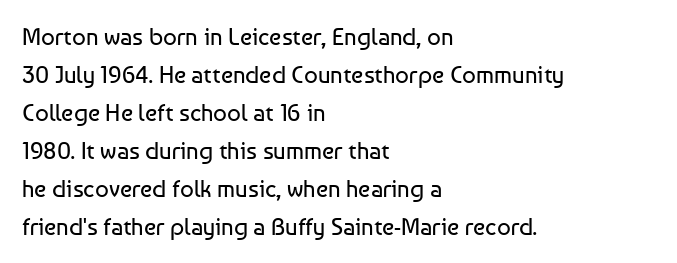
The image shows 24 px text type, upright; set left-aligned, normal line spacing (1.58x), normal letter spacing, not underlined.
